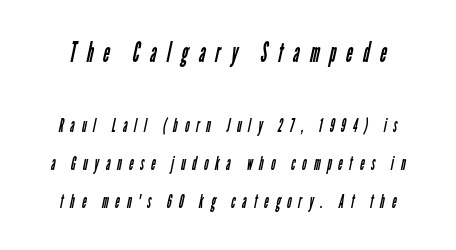
Descenders hang freely into open space. These glyphs show unthickened strokes, regular width or finer. What kind of face is this? One without serifs — a sans. The vertical gap from one line to the next is large. Spacing verdict: proportional, widths tailored to each character. The face used here is rendered with a markedly widened letterfit.
